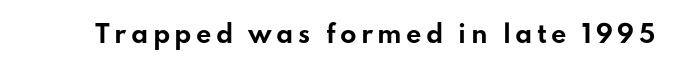
The image shows 24 px bold type, upright; set not underlined.
